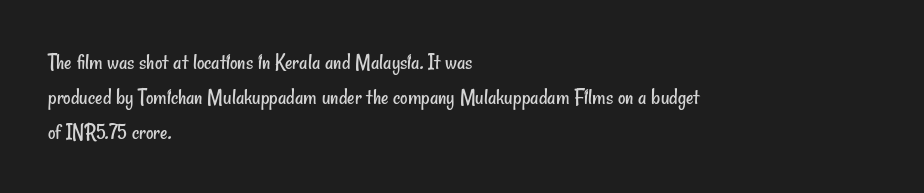
{"bold": "no", "underline": "no", "align": "left", "line_spacing": "normal", "line_spacing_ratio": 1.52, "letter_spacing": "normal", "letter_spacing_em": 0.0, "glyph_px": 23}
